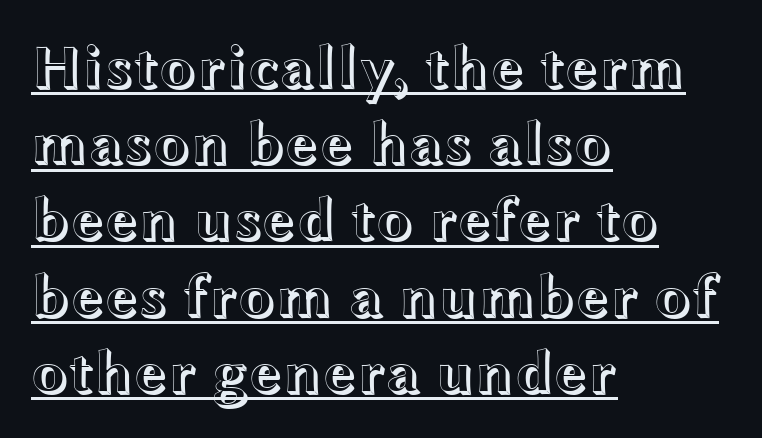
The image shows 61 px wide type, upright; set left-aligned, normal line spacing (1.25x), normal letter spacing, underlined; a medium x-height.
